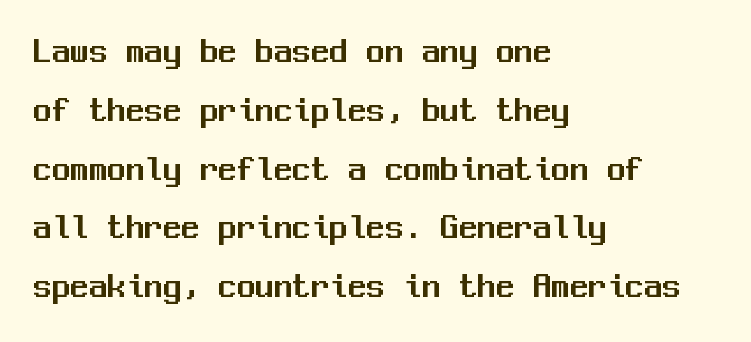
{"serif": "no", "italic": "no", "width": "normal", "stroke_contrast": "medium", "x_height": "medium", "monospaced": "yes", "underline": "no", "align": "left", "line_spacing": "normal", "line_spacing_ratio": 1.59, "letter_spacing": "normal", "letter_spacing_em": 0.0, "glyph_px": 37}
